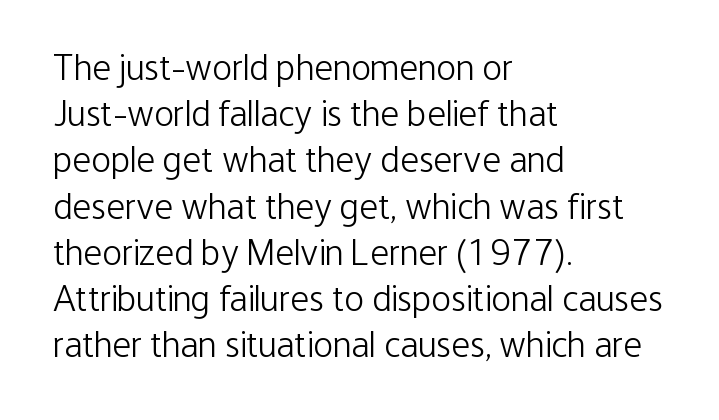
The image shows 37 px light, condensed sans-serif type, upright; set left-aligned, normal line spacing (1.25x), normal letter spacing, not underlined; low stroke contrast and a medium x-height.
